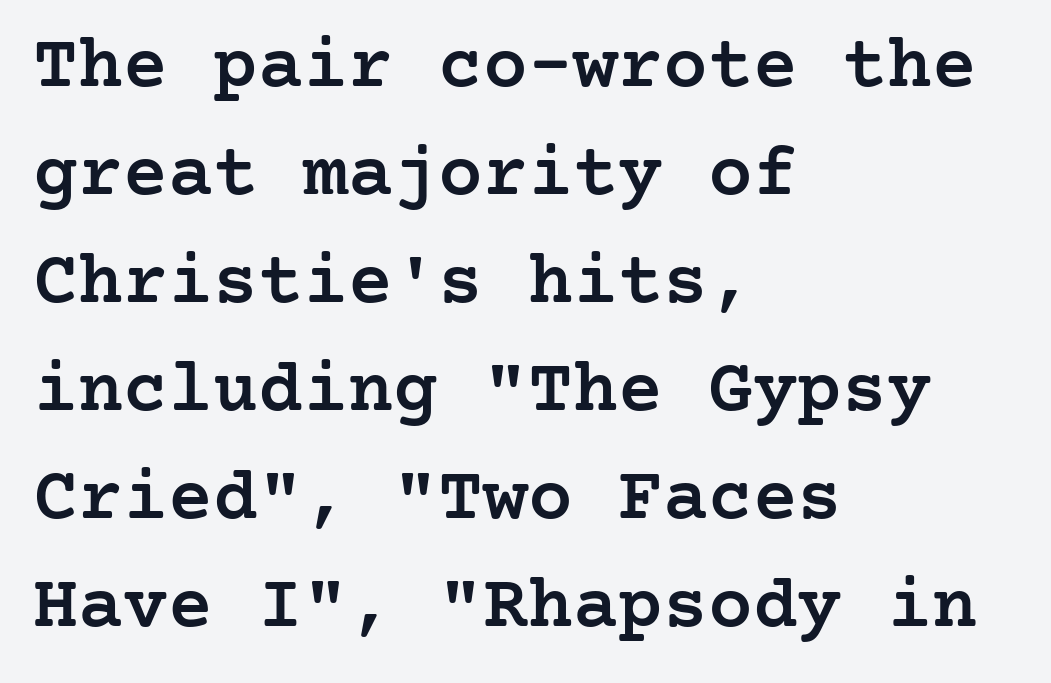
{"serif": "yes", "italic": "no", "bold": "semi", "weight": "semibold", "width": "normal", "stroke_contrast": "low", "x_height": "medium", "underline": "no", "align": "left", "line_spacing": "normal", "line_spacing_ratio": 1.44, "letter_spacing": "normal", "letter_spacing_em": 0.0, "glyph_px": 75}
